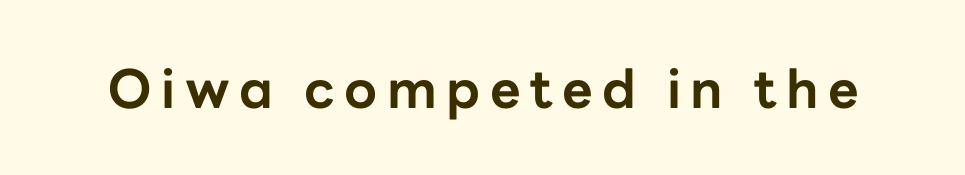
The image shows 53 px bold sans-serif type, upright; set not underlined; low stroke contrast and a medium x-height.
